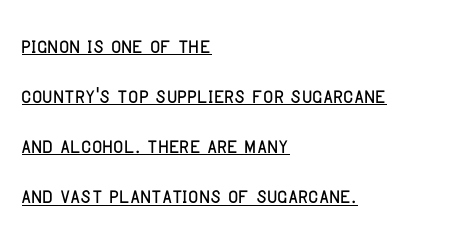
Q: Is the text italic (slanted)? A: No, it is upright.
Q: Is the typeface a serif or a sans-serif typeface? A: Sans-serif.
Q: Is the text underlined? A: Yes.
Q: How is the paragraph aligned? A: Left-aligned.
Q: Is the spacing between letters normal or unusually wide? A: Normal.
Q: Width (condensed, normal, or wide)? A: Condensed.
Q: Stroke contrast? A: Low.
Q: x-height? A: Large.
Q: Monospaced? A: No.
